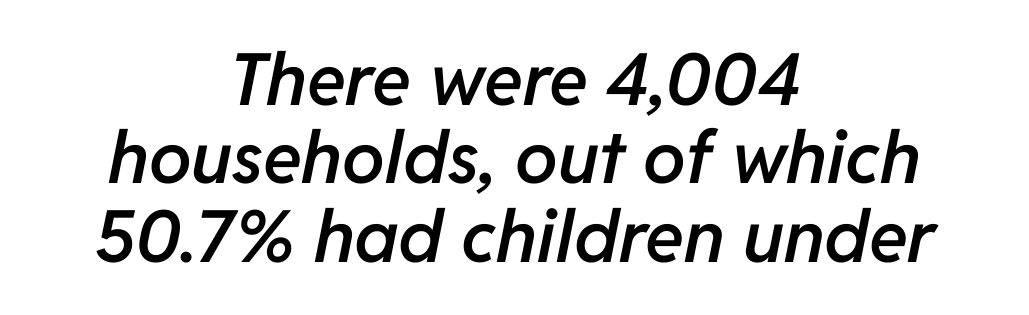
The image shows 72 px semibold type, italic (leaning right); set centered, tight line spacing (1.09x), normal letter spacing, not underlined; low stroke contrast and a medium x-height.
